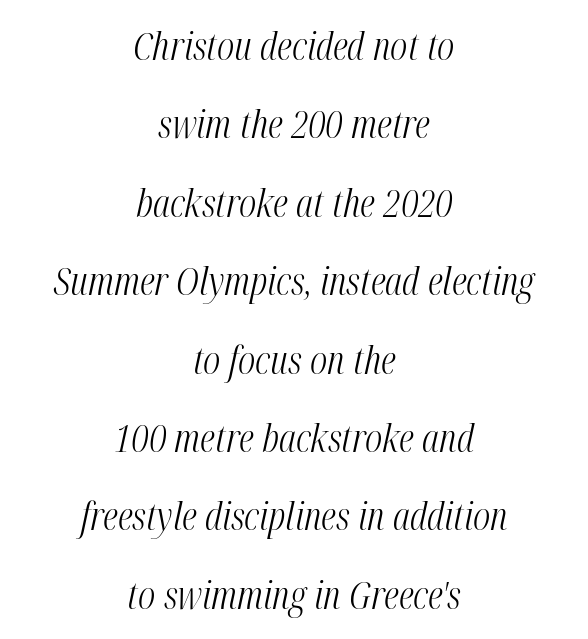
Q: Is the text bold? A: No.
Q: Is the text italic (slanted)? A: Yes, it leans right by about 12 degrees.
Q: Is the text underlined? A: No.
Q: How is the paragraph aligned? A: Centered.
Q: Is the spacing between letters normal or unusually wide? A: Normal.
Q: Is the spacing between lines tight, normal or loose? A: Loose.
Q: Width (condensed, normal, or wide)? A: Condensed.
Q: Stroke contrast? A: Medium.
Q: x-height? A: Medium.
Q: Monospaced? A: No.
